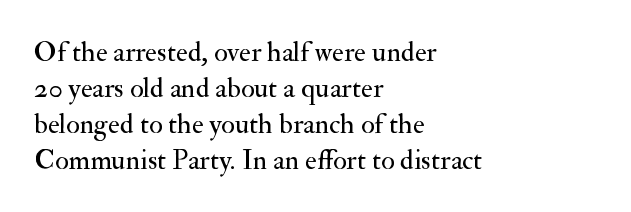
Q: Is the text bold? A: No.
Q: Is the text italic (slanted)? A: No, it is upright.
Q: Is the typeface a serif or a sans-serif typeface? A: Serif.
Q: Is the text underlined? A: No.
Q: How is the paragraph aligned? A: Left-aligned.
Q: Is the spacing between letters normal or unusually wide? A: Normal.
Q: Is the spacing between lines tight, normal or loose? A: Normal.
Q: Width (condensed, normal, or wide)? A: Normal.
Q: Stroke contrast? A: Medium.
Q: x-height? A: Small.
Q: Monospaced? A: No.
